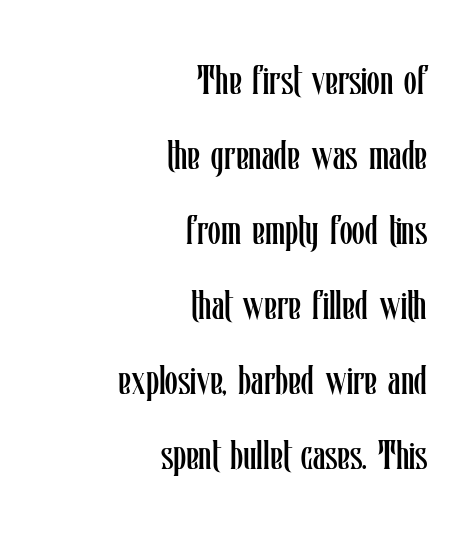
Q: Is the text bold? A: No.
Q: Is the text italic (slanted)? A: No, it is upright.
Q: Is the text underlined? A: No.
Q: How is the paragraph aligned? A: Right-aligned.
Q: Is the spacing between letters normal or unusually wide? A: Normal.
Q: Width (condensed, normal, or wide)? A: Condensed.
Q: Stroke contrast? A: Low.
Q: x-height? A: Medium.
Q: Monospaced? A: No.
